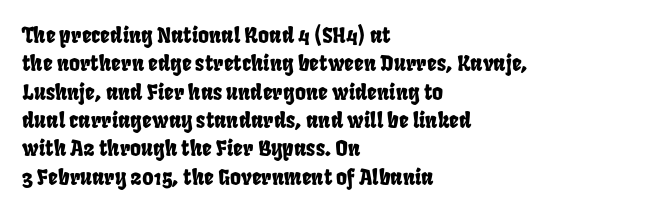
Q: Is the text underlined? A: No.
Q: How is the paragraph aligned? A: Left-aligned.
Q: Is the spacing between letters normal or unusually wide? A: Normal.
Q: Is the spacing between lines tight, normal or loose? A: Normal.
